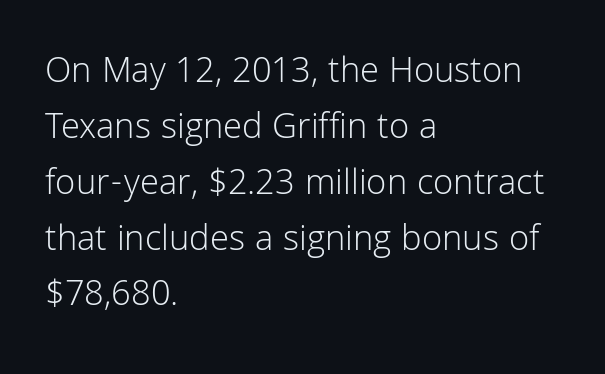
The passage shown has conventional tracking throughout. Does the type have serifs? No, each stem ends abruptly. On a weight scale, this lands at 450 or below. This rendering features lettering with no underline.
